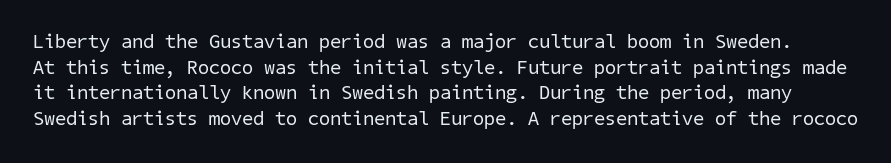
{"bold": "no", "underline": "no", "line_spacing": "normal", "line_spacing_ratio": 1.28, "letter_spacing": "normal", "letter_spacing_em": 0.0, "glyph_px": 20}
